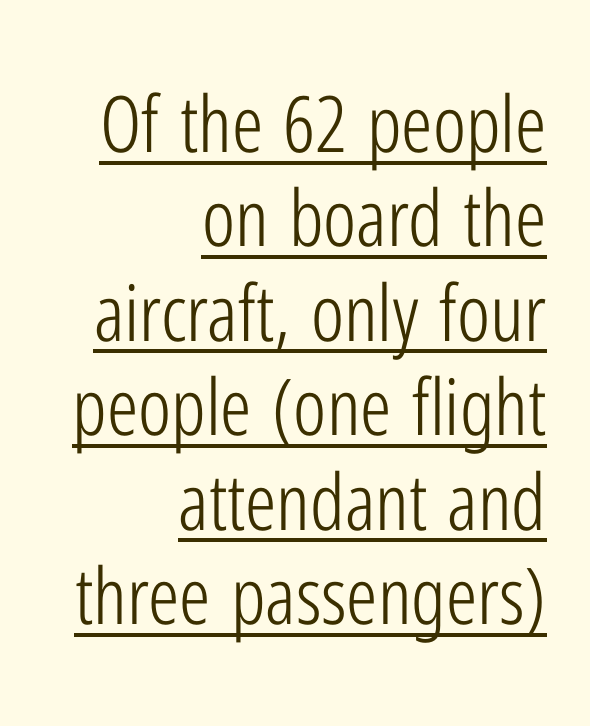
The image shows 78 px light, condensed sans-serif type, upright; set right-aligned, line spacing 1.21x, normal letter spacing, underlined; low stroke contrast and a medium x-height.
